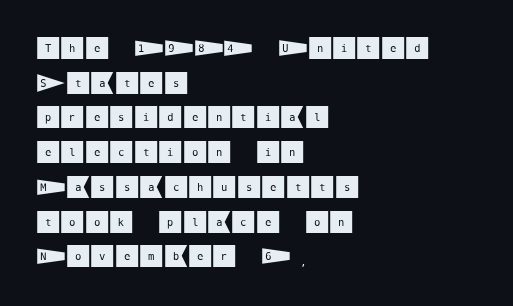
{"italic": "no", "underline": "no", "align": "left", "line_spacing": "normal", "line_spacing_ratio": 1.39, "letter_spacing": "normal", "letter_spacing_em": 0.0, "glyph_px": 25}
